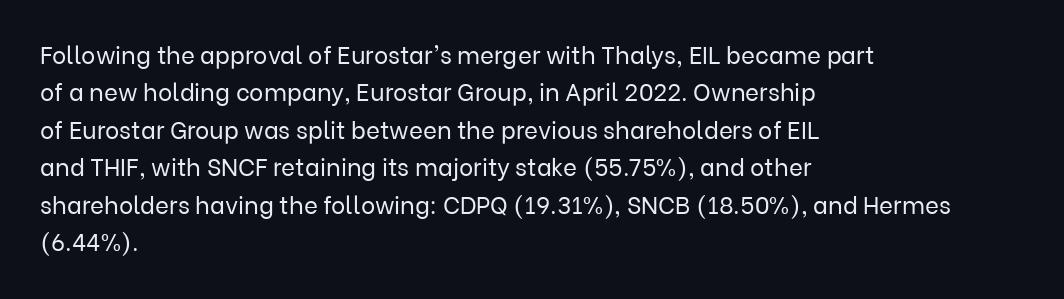
{"italic": "no", "bold": "no", "underline": "no", "align": "left", "line_spacing": "normal", "line_spacing_ratio": 1.56, "letter_spacing": "normal", "letter_spacing_em": 0.0, "glyph_px": 24}
